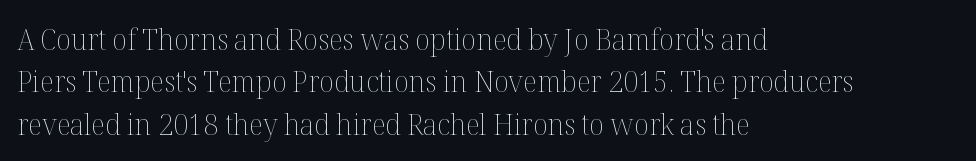
The image shows 30 px thin type, upright; set left-aligned, normal line spacing (1.41x), normal letter spacing, not underlined; medium stroke contrast and a medium x-height.
